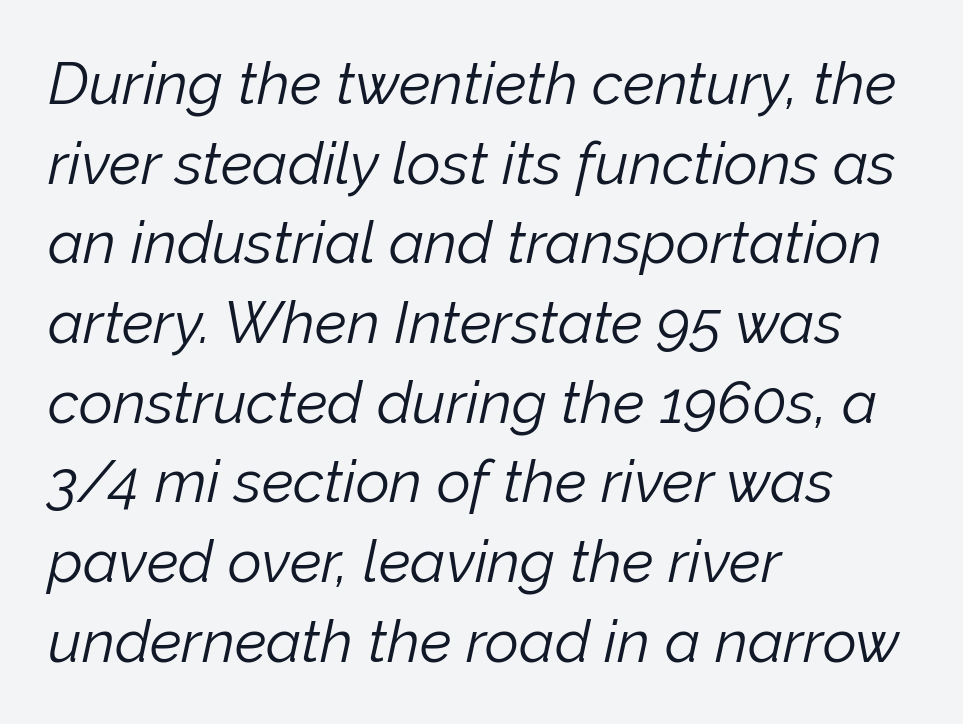
Q: Is the text bold? A: No.
Q: Is the text italic (slanted)? A: Yes, it leans right by about 12 degrees.
Q: Is the text underlined? A: No.
Q: How is the paragraph aligned? A: Left-aligned.
Q: Is the spacing between letters normal or unusually wide? A: Normal.
Q: Is the spacing between lines tight, normal or loose? A: Normal.
Q: Width (condensed, normal, or wide)? A: Normal.
Q: Stroke contrast? A: Low.
Q: x-height? A: Medium.
Q: Monospaced? A: No.
